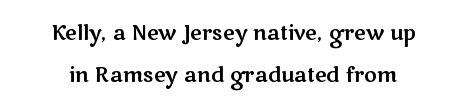
This sample uses plain, unmodified letter spacing. Nobody drew a line under any word here. Posture: vertical. The line-height multiplier appears high, well above default.
